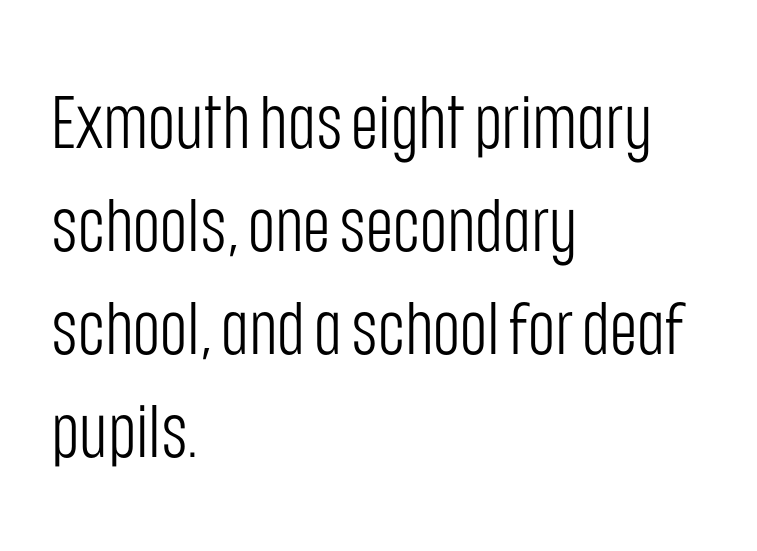
The image shows 74 px light, condensed sans-serif type, upright; set left-aligned, normal line spacing (1.39x), normal letter spacing, not underlined; low stroke contrast and a large x-height.
